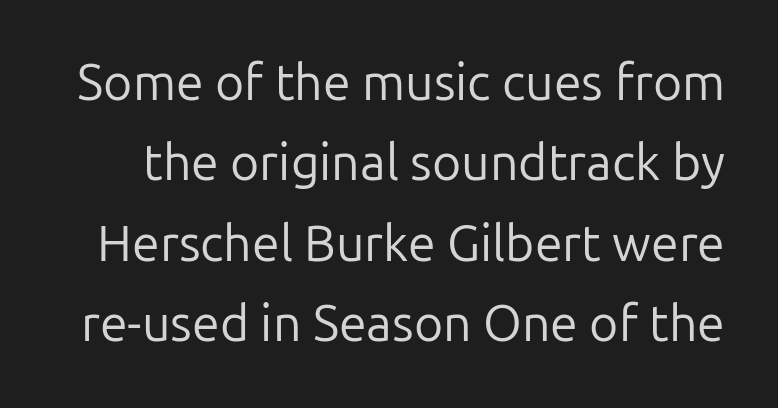
Q: Is the text bold? A: No.
Q: Is the text italic (slanted)? A: No, it is upright.
Q: Is the typeface a serif or a sans-serif typeface? A: Sans-serif.
Q: Is the text underlined? A: No.
Q: Is the spacing between letters normal or unusually wide? A: Normal.
Q: Is the spacing between lines tight, normal or loose? A: Normal.
Q: Width (condensed, normal, or wide)? A: Normal.
Q: Stroke contrast? A: Low.
Q: x-height? A: Medium.
Q: Monospaced? A: No.
